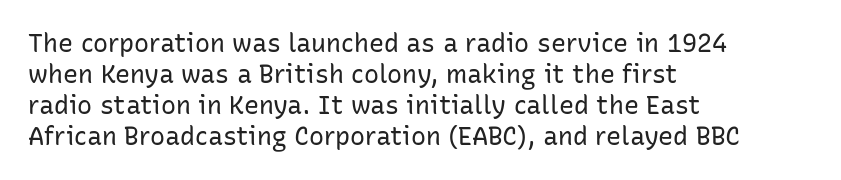
Q: Is the text bold? A: No.
Q: Is the text italic (slanted)? A: No, it is upright.
Q: Is the text underlined? A: No.
Q: How is the paragraph aligned? A: Left-aligned.
Q: Is the spacing between letters normal or unusually wide? A: Normal.
